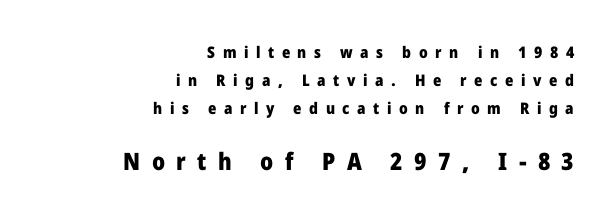
The image shows 24 px bold type, upright; set right-aligned, line spacing 1.76x, unusually wide letter spacing (+0.47 em), not underlined; the second (bottom) block is 1.5x larger.
